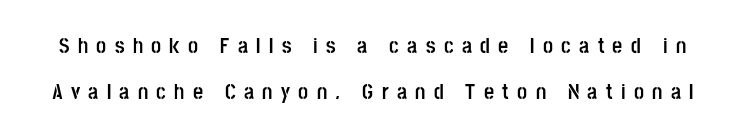
{"italic": "no", "bold": "yes", "underline": "no", "line_spacing": "loose", "line_spacing_ratio": 2.08, "letter_spacing": "wide", "letter_spacing_em": 0.38, "glyph_px": 22}
